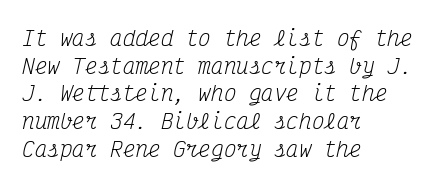
{"italic": "yes", "lean": "right", "slant_degrees": 12, "bold": "no", "underline": "no", "align": "left", "line_spacing": "normal", "line_spacing_ratio": 1.32, "letter_spacing": "normal", "letter_spacing_em": 0.0, "glyph_px": 21}
